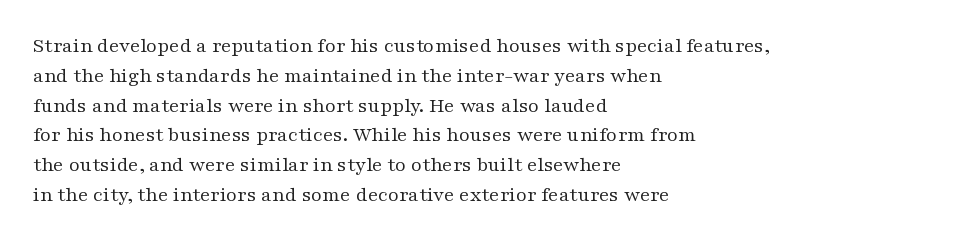
{"italic": "no", "bold": "no", "underline": "no", "align": "left", "line_spacing": "normal", "line_spacing_ratio": 1.42, "letter_spacing": "normal", "letter_spacing_em": 0.0, "glyph_px": 21}
